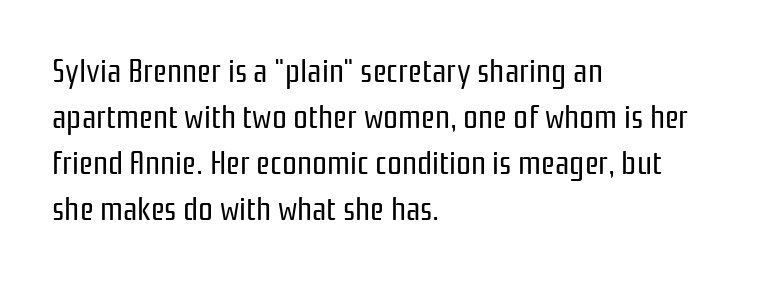
{"serif": "no", "italic": "no", "bold": "no", "weight": "regular", "width": "condensed", "stroke_contrast": "low", "x_height": "medium", "monospaced": "no", "underline": "no", "align": "left", "line_spacing": "normal", "line_spacing_ratio": 1.39, "letter_spacing": "normal", "letter_spacing_em": 0.0, "glyph_px": 33}
